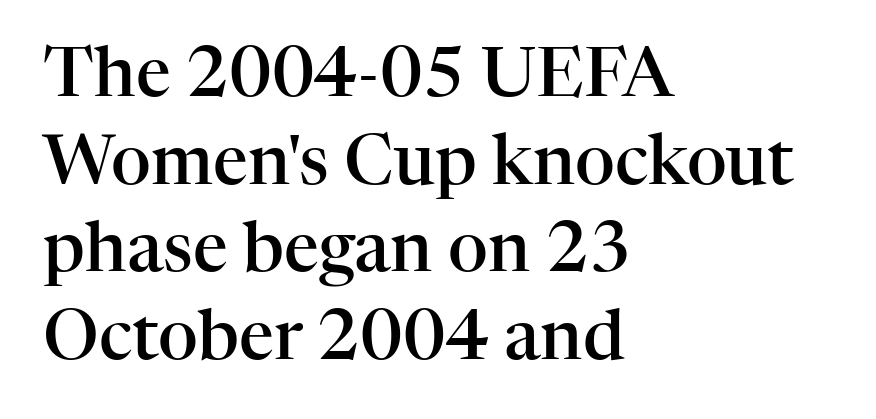
Q: Is the text bold? A: Semi-bold.
Q: Is the text italic (slanted)? A: No, it is upright.
Q: Is the typeface a serif or a sans-serif typeface? A: Serif.
Q: Is the text underlined? A: No.
Q: How is the paragraph aligned? A: Left-aligned.
Q: Is the spacing between letters normal or unusually wide? A: Normal.
Q: Is the spacing between lines tight, normal or loose? A: Normal.
Q: Width (condensed, normal, or wide)? A: Normal.
Q: Stroke contrast? A: High.
Q: x-height? A: Medium.
Q: Monospaced? A: No.
